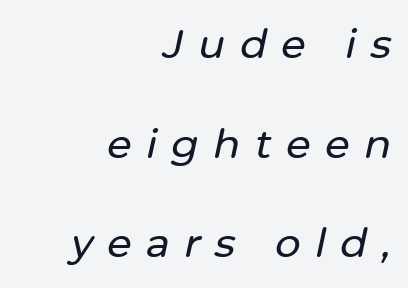
Q: Is the text italic (slanted)? A: Yes, it leans right by about 12 degrees.
Q: Is the text underlined? A: No.
Q: How is the paragraph aligned? A: Right-aligned.
Q: Is the spacing between letters normal or unusually wide? A: Unusually wide.
Q: Is the spacing between lines tight, normal or loose? A: Loose.
Q: Width (condensed, normal, or wide)? A: Normal.
Q: Stroke contrast? A: Low.
Q: x-height? A: Medium.
Q: Monospaced? A: No.
